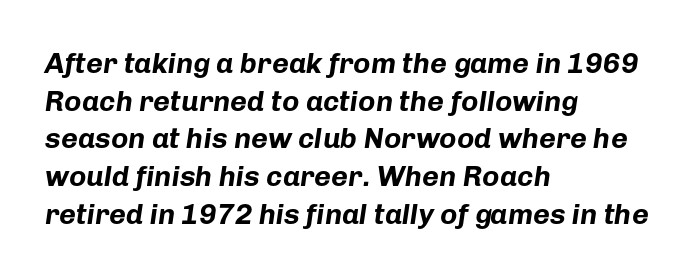
The image shows 29 px bold type, italic (leaning right); set left-aligned, normal line spacing (1.3x), normal letter spacing, not underlined; low stroke contrast and a medium x-height.
